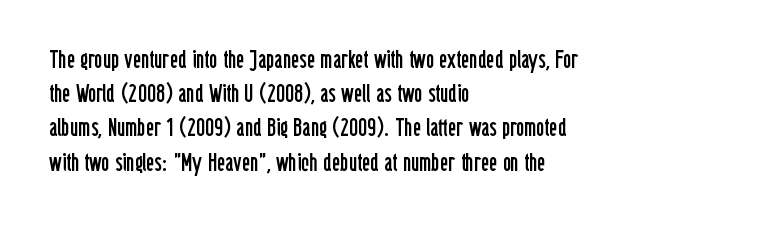
The area under the type is left untouched. A roman cut, with each character standing at attention. Observe the ordinary spacing: letters are neighbours, not strangers. Notice how the passage keeps a crisp vertical edge on the left only.
